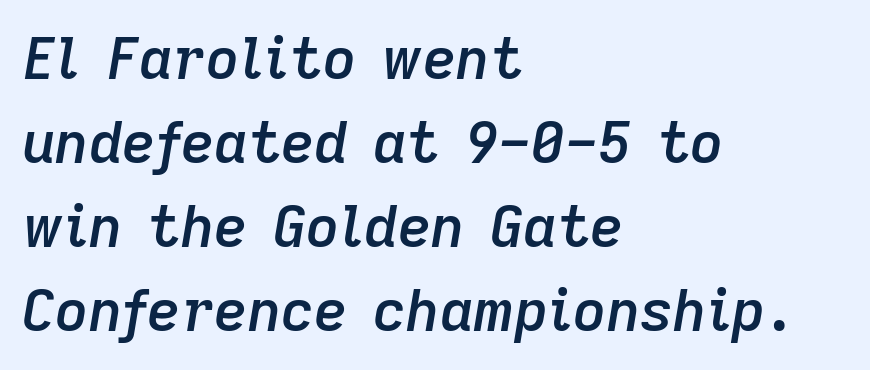
Alignment: flush left. Emphasis-style slanted type is in use. The leading is moderate, giving the passage an even texture. As a designer I'd log this as weight 600, semibold.
